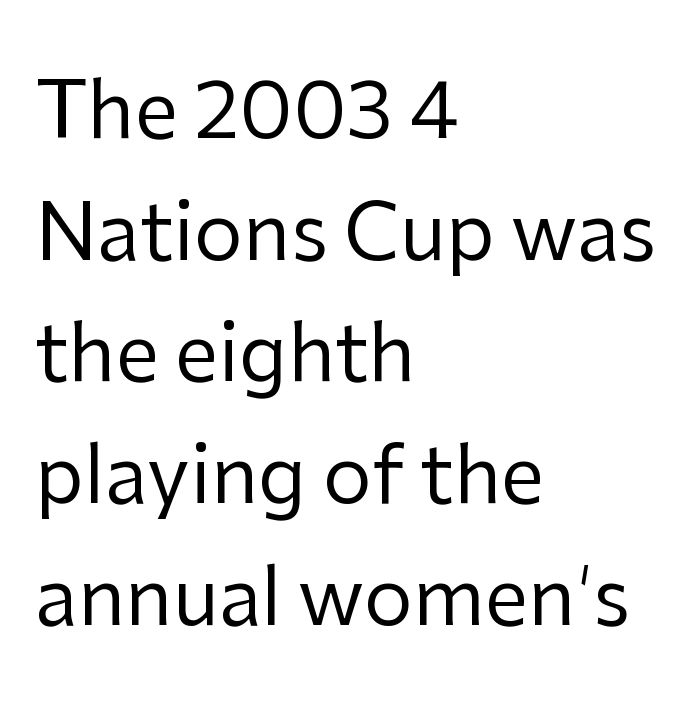
The image shows 78 px regular-weight sans-serif type, upright; set left-aligned, normal line spacing (1.56x), normal letter spacing, not underlined; low stroke contrast and a medium x-height.
